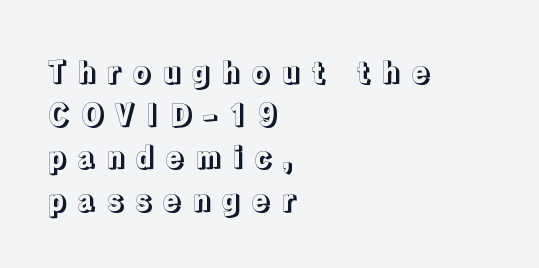
The image shows 30 px text type, upright; set left-aligned, normal line spacing (1.42x), unusually wide letter spacing (+0.36 em), not underlined; a medium x-height.
